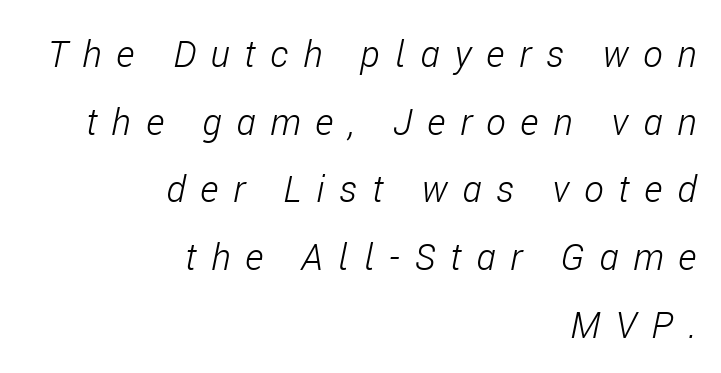
{"italic": "yes", "lean": "right", "slant_degrees": 11, "bold": "no", "weight": "light", "width": "condensed", "stroke_contrast": "low", "x_height": "medium", "monospaced": "no", "underline": "no", "align": "right", "line_spacing_ratio": 1.83, "letter_spacing": "wide", "letter_spacing_em": 0.4, "glyph_px": 37}
